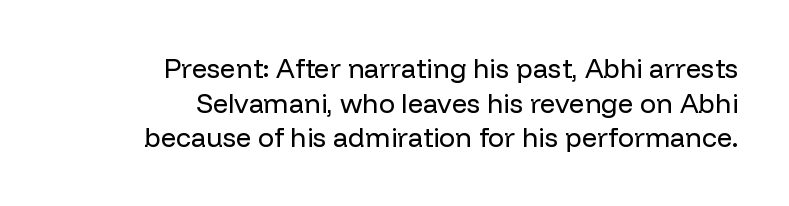
The type is set solid horizontally, with unmodified tracking. The compositor pushed each line to the right boundary. Every stem runs plumb, perpendicular to the baseline. Bold? No — there's no thickening of the strokes.
